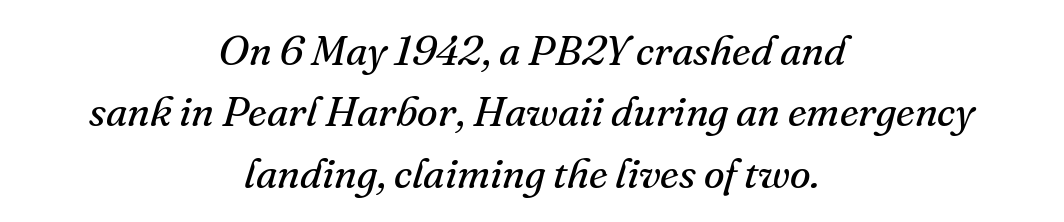
The image shows 42 px regular-weight serif type, italic (leaning right); set centered, normal line spacing (1.46x), normal letter spacing, not underlined; medium stroke contrast and a small x-height.
